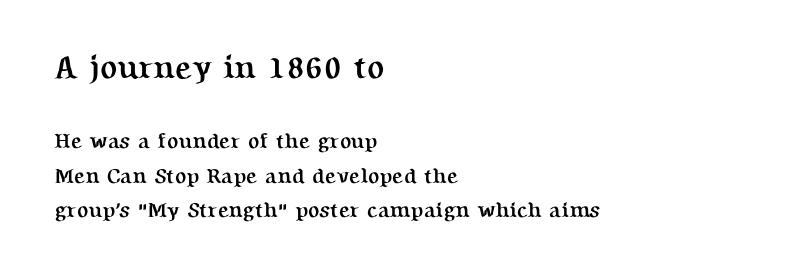
What's the leading like? Ordinary, nothing unusual. Serif or sans? Serif — the stroke terminals have little feet. Whoever set this made the first block the dominant, larger element. This sample uses plain, unmodified letter spacing.
